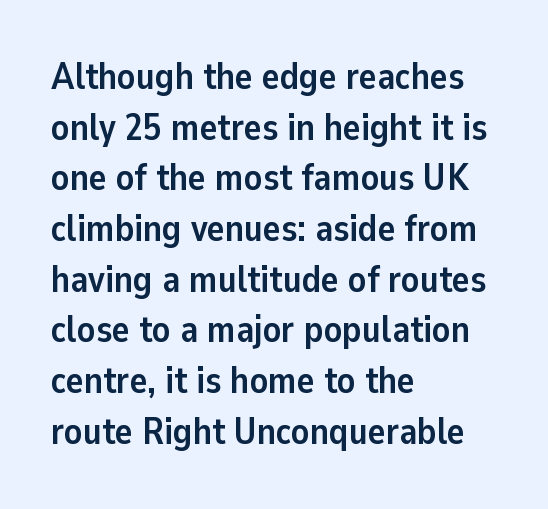
The image shows 37 px semibold sans-serif type, upright; set left-aligned, normal line spacing (1.37x), normal letter spacing, not underlined; low stroke contrast and a medium x-height.
